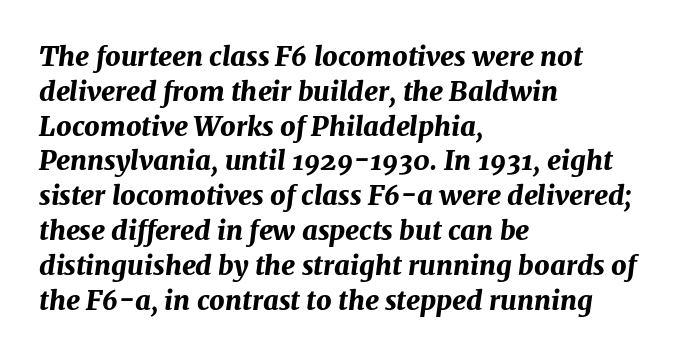
The image shows 27 px bold type, italic (leaning right); set left-aligned, normal line spacing (1.29x), normal letter spacing, not underlined.
